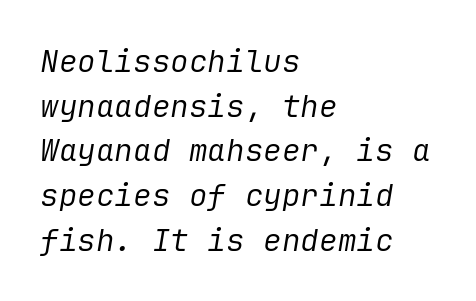
The image shows 31 px regular-weight type, italic (leaning right); set left-aligned, normal line spacing (1.44x), normal letter spacing, not underlined; low stroke contrast and a medium x-height.
